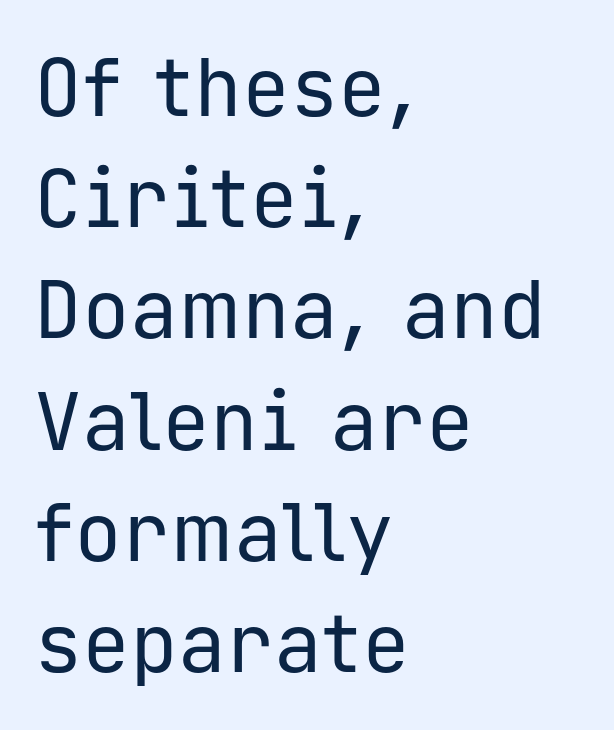
A sans-serif font was chosen for this passage. A normal amount of white space separates one row of letters from the next. Rendered with straight, roman letterforms. In terms of letterspacing, this is plain default setting. Note the uniform advance width — an 'i' takes as much space as an 'm'. The face looks like a standard text weight, possibly lighter.
